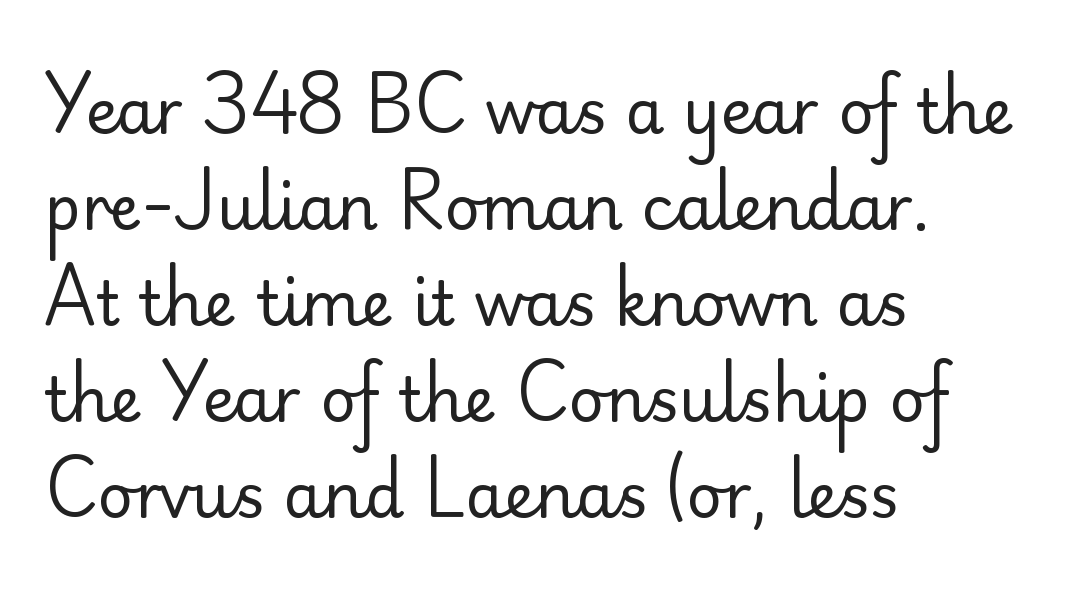
The passage shown is typed in a proportional face where columns would drift. Characters follow at the spacing the type designer built in. The paragraph shown leans on its left margin. Words float on clear page, feet unadorned.
